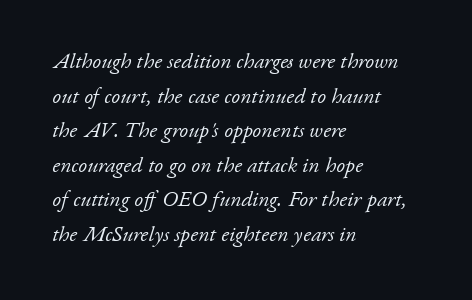
{"italic": "yes", "lean": "right", "slant_degrees": 17, "bold": "no", "underline": "no", "align": "left", "line_spacing": "normal", "line_spacing_ratio": 1.57, "letter_spacing": "normal", "letter_spacing_em": 0.0, "glyph_px": 22}
